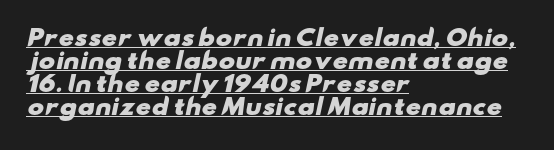
{"bold": "yes", "underline": "yes", "align": "left", "line_spacing": "tight", "line_spacing_ratio": 1.05, "letter_spacing": "normal", "letter_spacing_em": 0.0, "glyph_px": 22}
